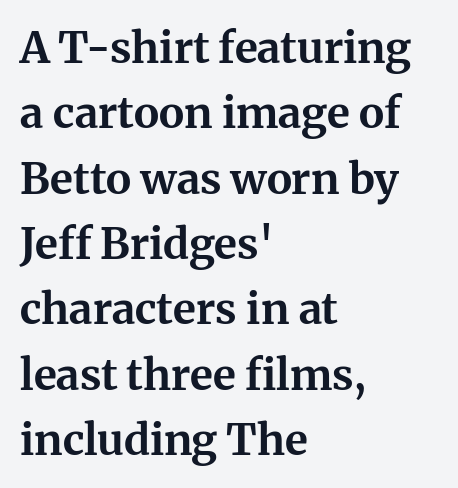
{"serif": "yes", "italic": "no", "bold": "yes", "weight": "bold", "width": "normal", "stroke_contrast": "medium", "x_height": "medium", "monospaced": "no", "underline": "no", "align": "left", "line_spacing": "normal", "line_spacing_ratio": 1.52, "letter_spacing": "normal", "letter_spacing_em": 0.0, "glyph_px": 43}
